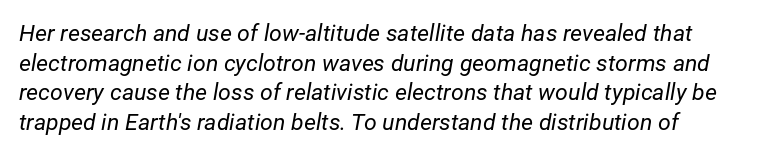
Honestly, the row spacing looks completely unremarkable. No extra ink here — the face is not bold. Decoration check: the copy has no underline. The passage shown leans; its letterforms are oblique.
